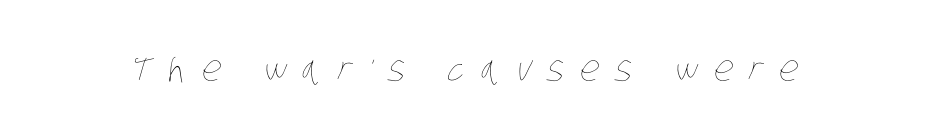
Quick note: underline off. Weight: regular or lighter. How are the letters spaced? Widely, with obvious added tracking. Note the varied advance widths — an 'i' is clearly narrower than an 'm'.
